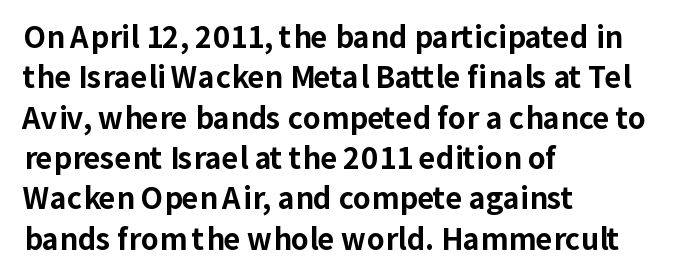
The image shows 29 px bold sans-serif type, upright; set left-aligned, normal line spacing (1.39x), normal letter spacing, not underlined; low stroke contrast and a medium x-height.
